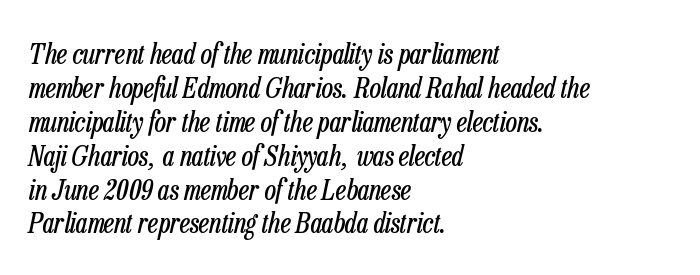
Q: Is the text bold? A: No.
Q: Is the text italic (slanted)? A: Yes, it leans right by about 13 degrees.
Q: Is the text underlined? A: No.
Q: How is the paragraph aligned? A: Left-aligned.
Q: Is the spacing between letters normal or unusually wide? A: Normal.
Q: Width (condensed, normal, or wide)? A: Condensed.
Q: Stroke contrast? A: Low.
Q: x-height? A: Medium.
Q: Monospaced? A: No.
